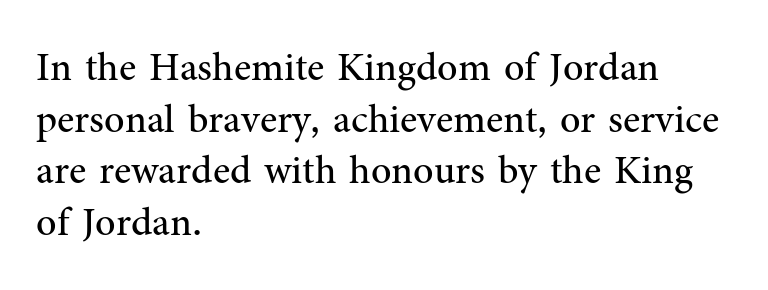
The characters display serif detailing at their extremities. Proportional: the letters do not fall into vertical columns. A typesetter would mark this as roman, not italic. Leading matches the norm, producing a regular column. Is the letter spacing exaggerated? No — it looks like the ordinary default.
